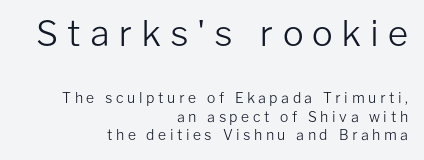
{"serif": "no", "italic": "no", "bold": "no", "weight": "light", "width": "normal", "stroke_contrast": "low", "x_height": "medium", "monospaced": "no", "underline": "no", "align": "right", "line_spacing": "normal", "line_spacing_ratio": 1.34, "letter_spacing": "wide", "letter_spacing_em": 0.25, "larger_block": "first", "size_ratio": 2.5, "glyph_px": 35}
